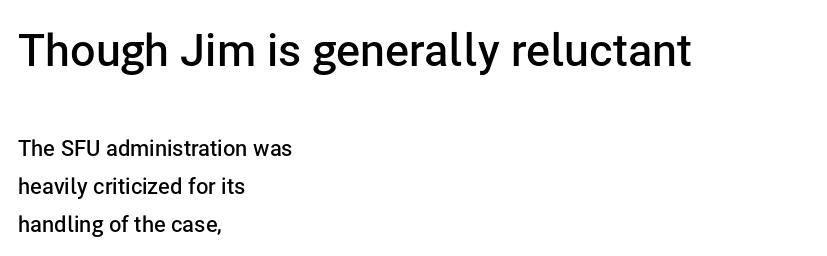
Q: Is the text bold? A: Semi-bold.
Q: Is the text italic (slanted)? A: No, it is upright.
Q: Is the typeface a serif or a sans-serif typeface? A: Sans-serif.
Q: Is the text underlined? A: No.
Q: How is the paragraph aligned? A: Left-aligned.
Q: Is the spacing between letters normal or unusually wide? A: Normal.
Q: Which block of text is set in a larger size, the first (top) or the second (bottom)? A: The first (top) one.
Q: Width (condensed, normal, or wide)? A: Normal.
Q: Stroke contrast? A: Low.
Q: x-height? A: Medium.
Q: Monospaced? A: No.
